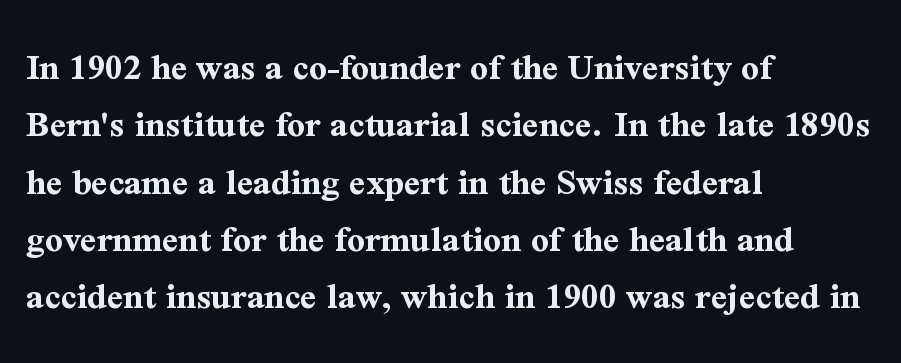
The image shows 39 px bold serif type, upright; set left-aligned, normal line spacing (1.47x), normal letter spacing, not underlined; medium stroke contrast and a medium x-height.
